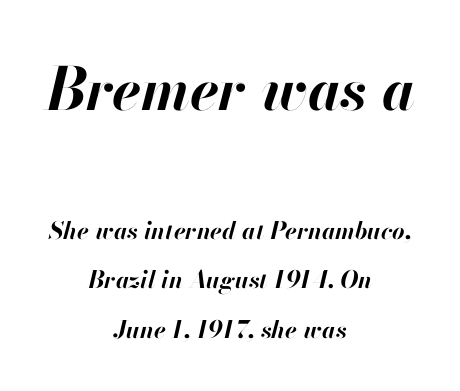
Q: Is the text bold? A: Yes.
Q: Is the text italic (slanted)? A: Yes, it leans right by about 13 degrees.
Q: Is the text underlined? A: No.
Q: How is the paragraph aligned? A: Centered.
Q: Is the spacing between letters normal or unusually wide? A: Normal.
Q: Is the spacing between lines tight, normal or loose? A: Loose.
Q: Which block of text is set in a larger size, the first (top) or the second (bottom)? A: The first (top) one.
Q: Width (condensed, normal, or wide)? A: Normal.
Q: Stroke contrast? A: High.
Q: x-height? A: Small.
Q: Monospaced? A: No.
